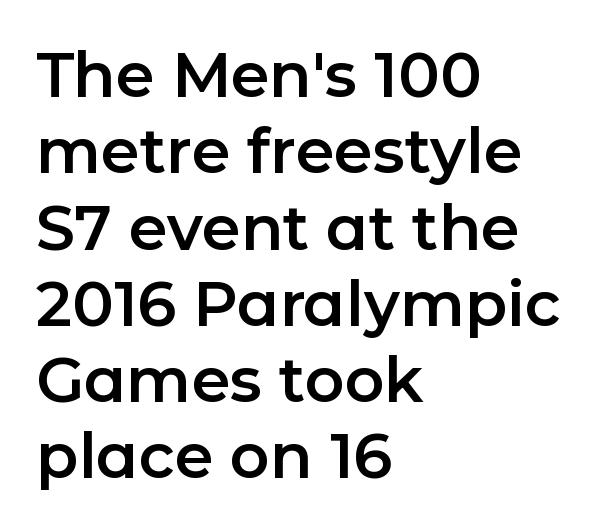
Q: Is the text italic (slanted)? A: No, it is upright.
Q: Is the typeface a serif or a sans-serif typeface? A: Sans-serif.
Q: Is the text underlined? A: No.
Q: How is the paragraph aligned? A: Left-aligned.
Q: Is the spacing between letters normal or unusually wide? A: Normal.
Q: Width (condensed, normal, or wide)? A: Normal.
Q: Stroke contrast? A: Low.
Q: x-height? A: Medium.
Q: Monospaced? A: No.
